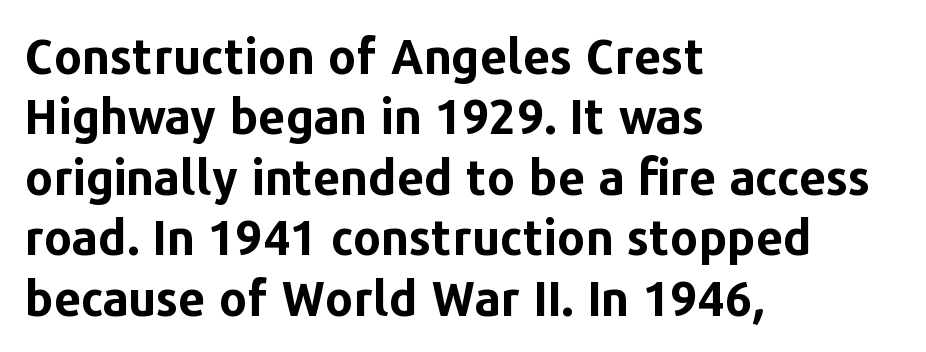
Q: Is the text bold? A: Yes.
Q: Is the text italic (slanted)? A: No, it is upright.
Q: Is the typeface a serif or a sans-serif typeface? A: Sans-serif.
Q: Is the text underlined? A: No.
Q: How is the paragraph aligned? A: Left-aligned.
Q: Is the spacing between letters normal or unusually wide? A: Normal.
Q: Is the spacing between lines tight, normal or loose? A: Normal.
Q: Width (condensed, normal, or wide)? A: Normal.
Q: Stroke contrast? A: Low.
Q: x-height? A: Medium.
Q: Monospaced? A: No.
